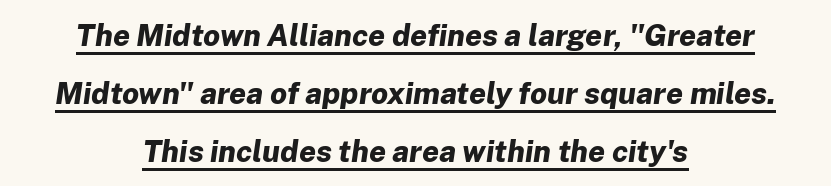
Quick note: italic. Compared with an ordinary text face, these strokes are far heavier — a full bold. You can see a thin bar hugging the bottom of the glyphs. Centered paragraph, ragged on both sides. In terms of letterspacing, this is plain default setting. A typesetter would call this proportional, since set widths differ per character.
